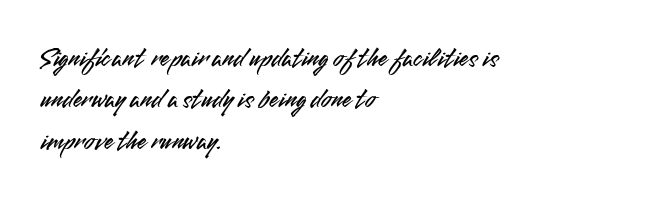
Q: Is the text italic (slanted)? A: Yes.
Q: Is the text underlined? A: No.
Q: How is the paragraph aligned? A: Left-aligned.
Q: Is the spacing between letters normal or unusually wide? A: Normal.
Q: Is the spacing between lines tight, normal or loose? A: Normal.
